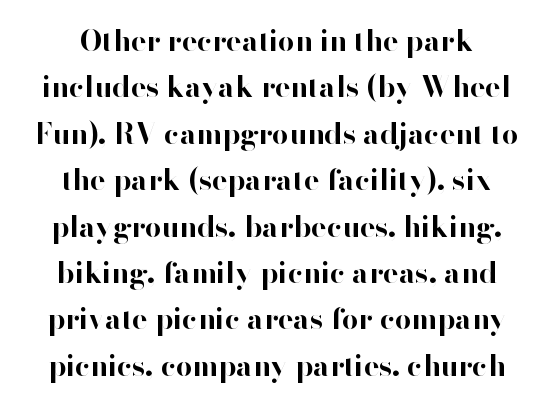
The image shows 29 px bold sans-serif type, upright; set centered, normal line spacing (1.6x), normal letter spacing, not underlined; high stroke contrast and a small x-height.
